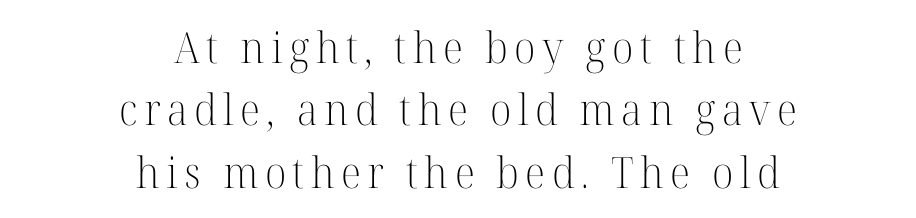
{"serif": "yes", "italic": "no", "bold": "no", "weight": "light", "width": "normal", "stroke_contrast": "high", "x_height": "medium", "monospaced": "no", "underline": "no", "align": "center", "line_spacing": "normal", "line_spacing_ratio": 1.45, "glyph_px": 43}
